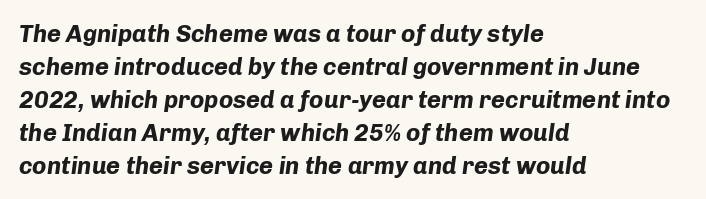
Where is the straight margin? On the left. How heavy is the stroke? Heavy — this is a bold. Notice how the stems are inclined rather than vertical — that's the hallmark of italics. The glyphs are unaccompanied by any horizontal stroke below them. The block of text has a typical density, with ordinary space between rows.
